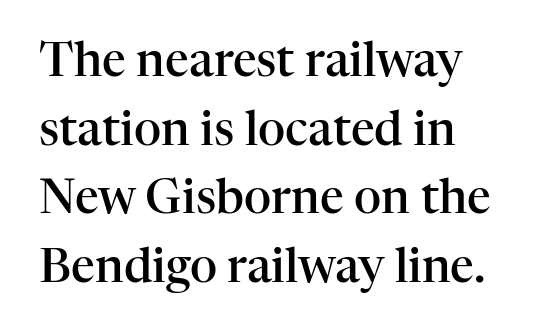
The image shows 47 px semibold serif type, upright; set normal line spacing (1.46x), normal letter spacing, not underlined; high stroke contrast and a medium x-height.
